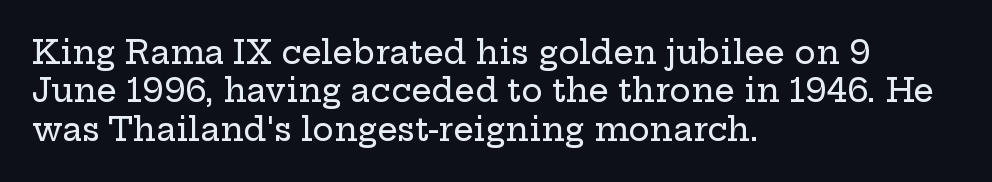
The image shows 32 px wide serif type, upright; set left-aligned, line spacing 1.2x, normal letter spacing, not underlined; low stroke contrast and a medium x-height.
